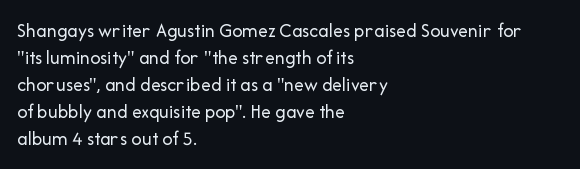
Q: Is the text bold? A: No.
Q: Is the text italic (slanted)? A: No, it is upright.
Q: Is the text underlined? A: No.
Q: How is the paragraph aligned? A: Left-aligned.
Q: Is the spacing between letters normal or unusually wide? A: Normal.
Q: Is the spacing between lines tight, normal or loose? A: Normal.
